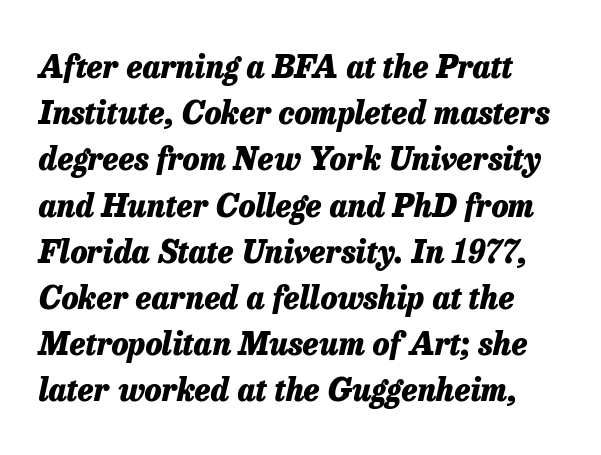
The image shows 31 px heavy type, italic (leaning right); set normal line spacing (1.49x), normal letter spacing, not underlined; low stroke contrast and a medium x-height.
